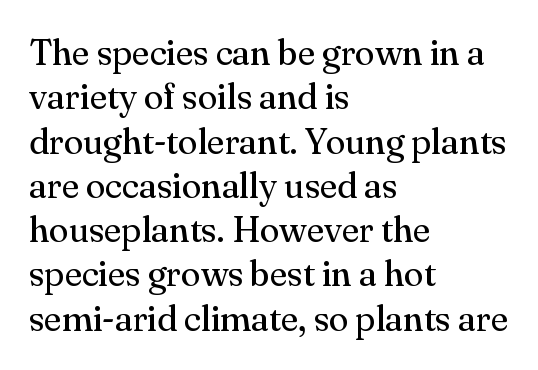
{"serif": "yes", "italic": "no", "bold": "no", "weight": "regular", "width": "normal", "stroke_contrast": "medium", "x_height": "small", "monospaced": "no", "underline": "no", "align": "left", "line_spacing_ratio": 1.23, "letter_spacing": "normal", "letter_spacing_em": 0.0, "glyph_px": 36}
